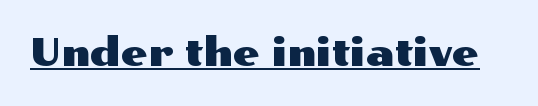
The image shows 38 px wide sans-serif type, upright; set normal letter spacing, underlined; medium stroke contrast and a medium x-height.
